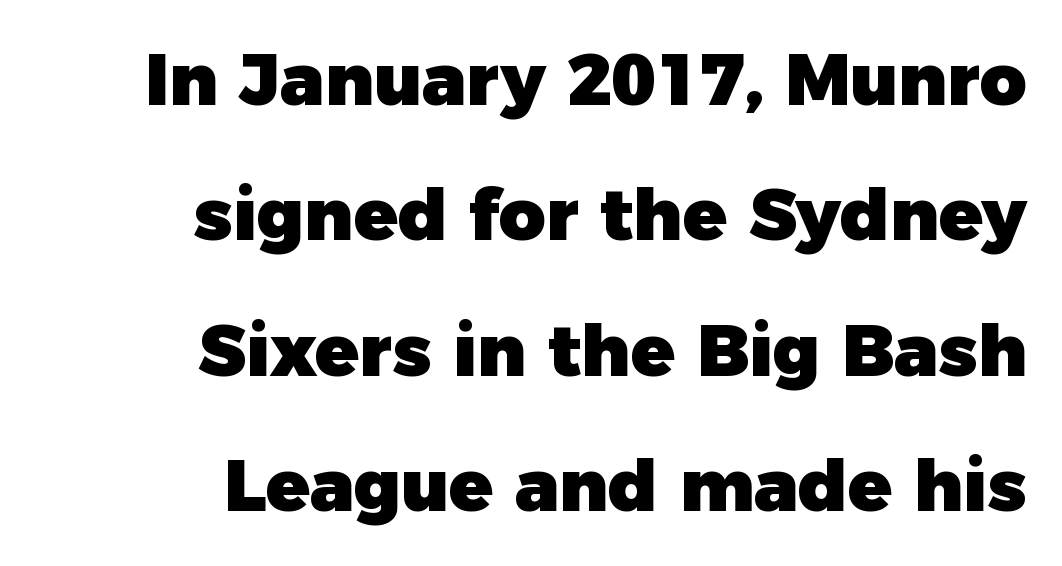
{"serif": "no", "italic": "no", "bold": "yes", "weight": "heavy", "width": "normal", "stroke_contrast": "low", "x_height": "medium", "monospaced": "no", "underline": "no", "align": "right", "line_spacing_ratio": 1.88, "letter_spacing": "normal", "letter_spacing_em": 0.0, "glyph_px": 72}
